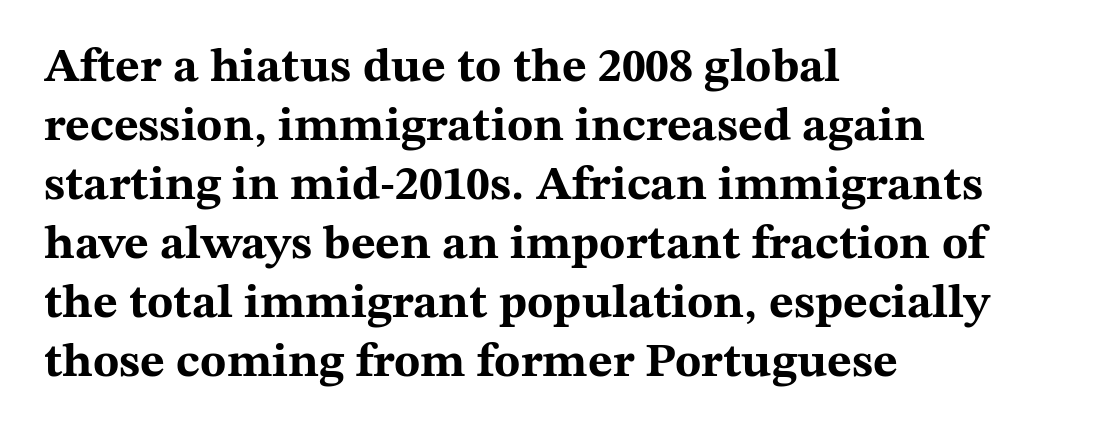
{"serif": "yes", "italic": "no", "bold": "yes", "weight": "bold", "width": "wide", "stroke_contrast": "medium", "x_height": "medium", "monospaced": "no", "underline": "no", "align": "left", "line_spacing_ratio": 1.23, "letter_spacing": "normal", "letter_spacing_em": 0.0, "glyph_px": 48}
